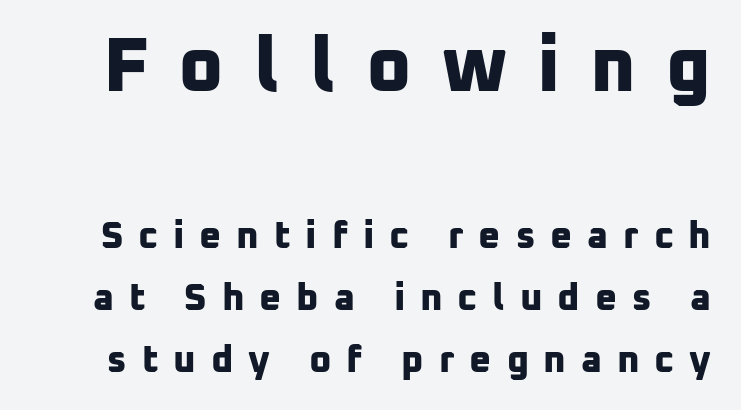
Q: Is the text bold? A: Yes.
Q: Is the typeface a serif or a sans-serif typeface? A: Sans-serif.
Q: Is the text underlined? A: No.
Q: Is the spacing between letters normal or unusually wide? A: Unusually wide.
Q: Is the spacing between lines tight, normal or loose? A: Normal.
Q: Which block of text is set in a larger size, the first (top) or the second (bottom)? A: The first (top) one.
Q: Width (condensed, normal, or wide)? A: Normal.
Q: Stroke contrast? A: Low.
Q: x-height? A: Medium.
Q: Monospaced? A: No.
